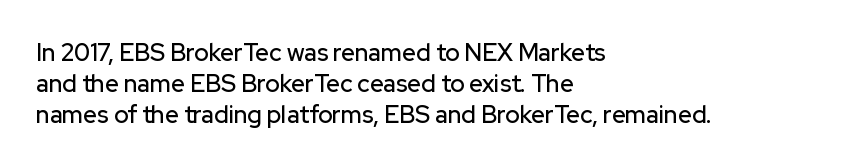
The image shows 24 px text type, upright; set left-aligned, normal line spacing (1.3x), normal letter spacing, not underlined.
